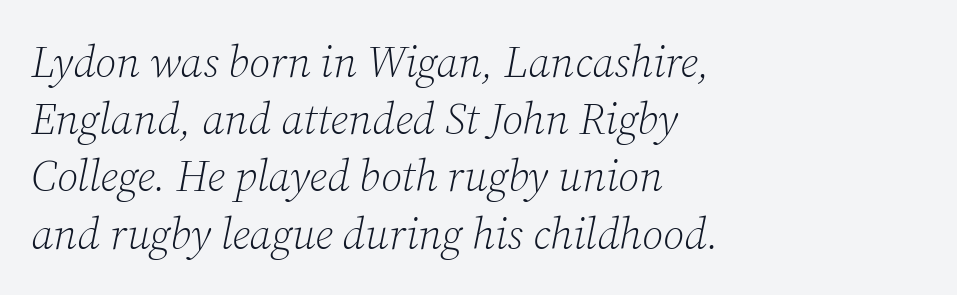
The image shows 44 px light serif type, italic (leaning right); set left-aligned, normal line spacing (1.3x), normal letter spacing, not underlined; low stroke contrast and a medium x-height.
